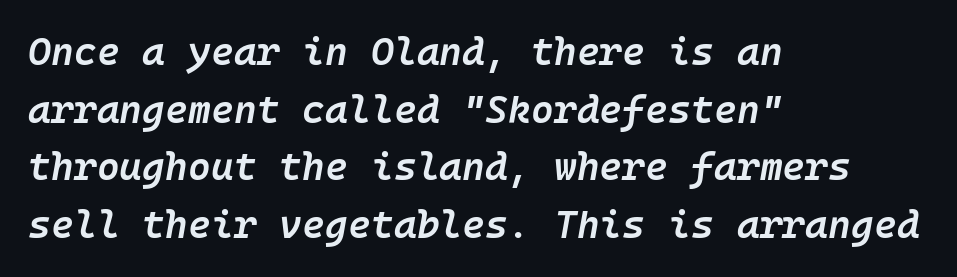
Q: Is the text bold? A: Semi-bold.
Q: Is the text italic (slanted)? A: Yes, it leans right by about 10 degrees.
Q: Is the text underlined? A: No.
Q: How is the paragraph aligned? A: Left-aligned.
Q: Is the spacing between letters normal or unusually wide? A: Normal.
Q: Is the spacing between lines tight, normal or loose? A: Normal.
Q: Width (condensed, normal, or wide)? A: Normal.
Q: Stroke contrast? A: Low.
Q: x-height? A: Medium.
